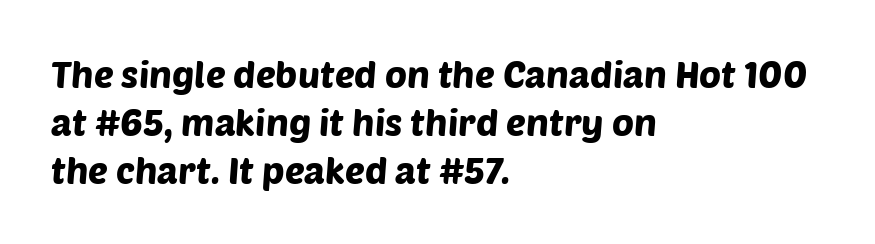
The image shows 37 px sans-serif type; set left-aligned, normal line spacing (1.3x), normal letter spacing, not underlined; low stroke contrast and a large x-height.
